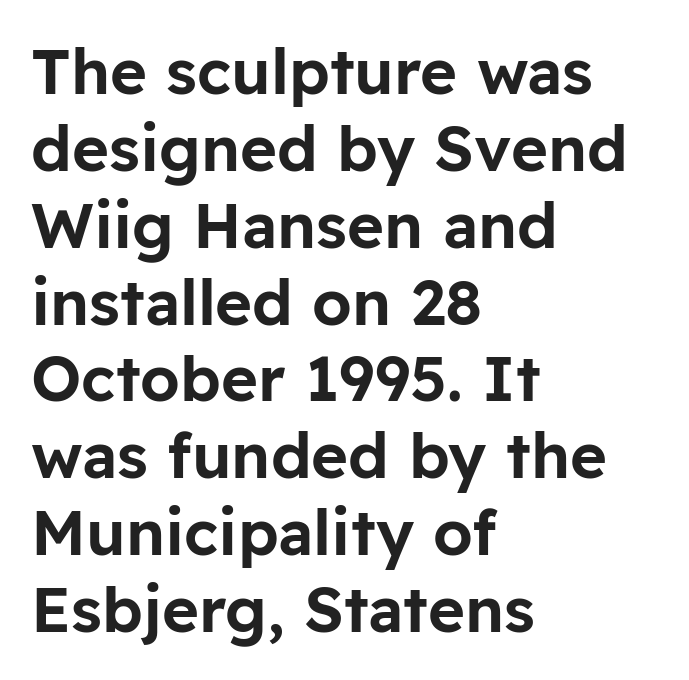
The image shows 63 px sans-serif type, upright; set left-aligned, line spacing 1.22x, normal letter spacing, not underlined; low stroke contrast and a medium x-height.
